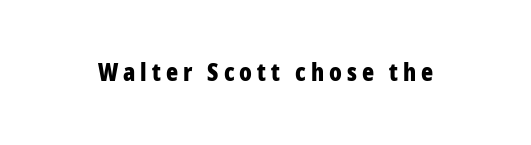
Q: Is the text bold? A: Yes.
Q: Is the text italic (slanted)? A: No, it is upright.
Q: Is the text underlined? A: No.
Q: Is the spacing between letters normal or unusually wide? A: Unusually wide.
